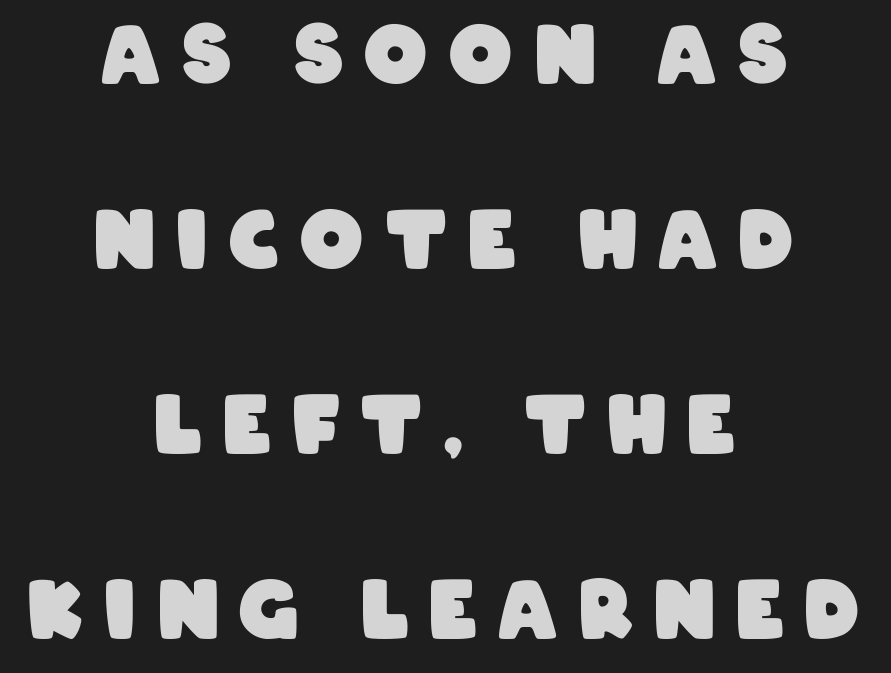
The image shows 79 px heavy, condensed sans-serif type; set centered, loose line spacing (2.34x), unusually wide letter spacing (+0.27 em), not underlined; low stroke contrast and a large x-height.
